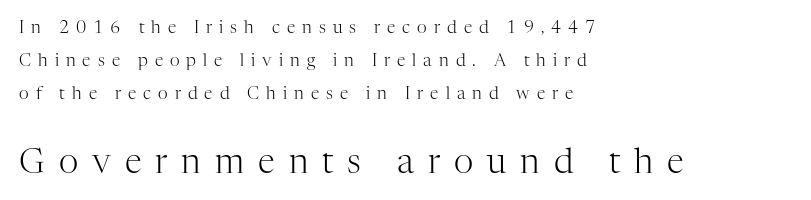
The image shows 34 px light serif type, upright; set left-aligned, loose line spacing (1.95x), unusually wide letter spacing (+0.41 em), not underlined; the second (bottom) block is 2.0x larger; high stroke contrast and a medium x-height.
